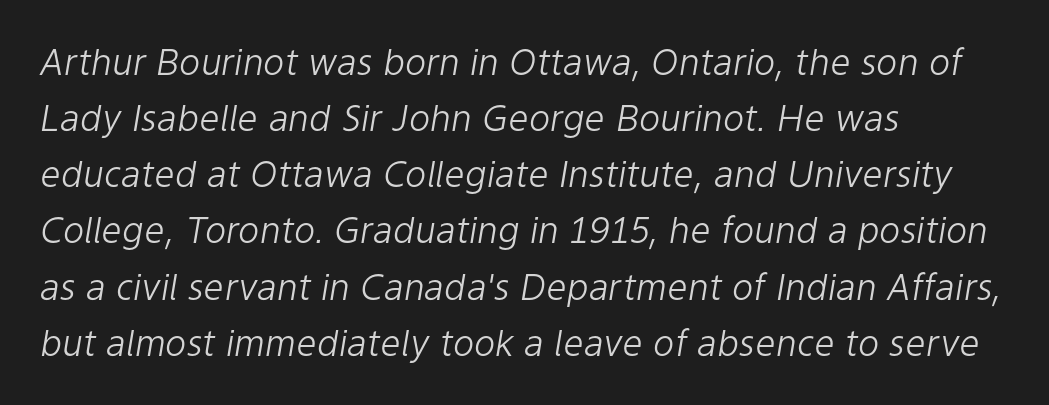
The specimen omits any rule beneath the text block's lines. The passage shown is typed in a proportional face where columns would drift. The designer left line spacing at the default. The lines are quadded left.
